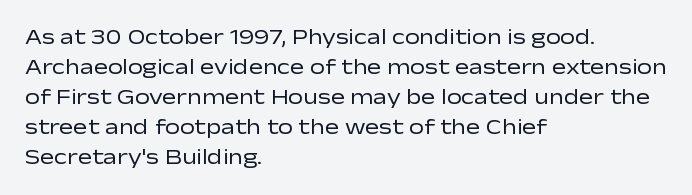
The image shows 21 px text type, upright; set left-aligned, normal line spacing (1.43x), normal letter spacing, not underlined.
